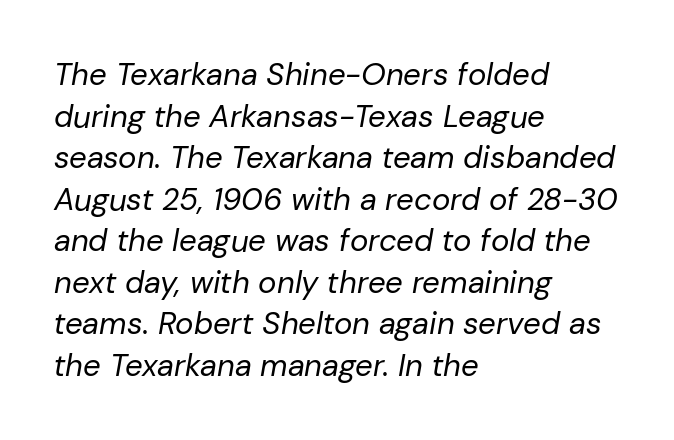
The image shows 31 px regular-weight type, italic (leaning right); set left-aligned, normal line spacing (1.34x), normal letter spacing, not underlined; low stroke contrast and a medium x-height.
